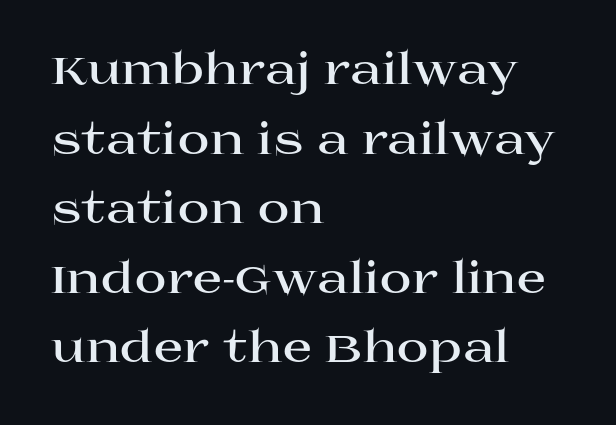
{"serif": "yes", "italic": "no", "bold": "yes", "weight": "bold", "width": "wide", "stroke_contrast": "high", "x_height": "large", "monospaced": "no", "underline": "no", "align": "left", "line_spacing": "normal", "line_spacing_ratio": 1.58, "letter_spacing": "normal", "letter_spacing_em": 0.0, "glyph_px": 44}
